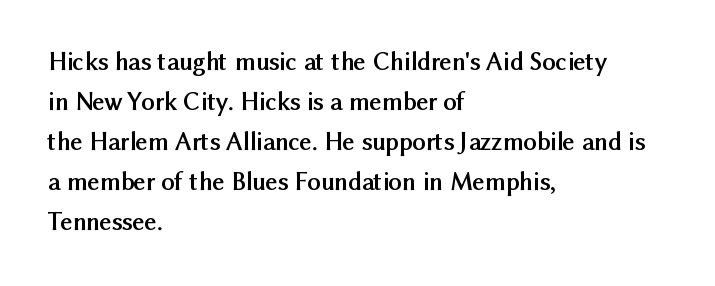
The letterforms sit shoulder to shoulder at normal distance. If you measured baseline to baseline, you'd find a middling distance. The specimen omits any rule beneath the text block's lines. These lines stack with their left ends in a neat column.
